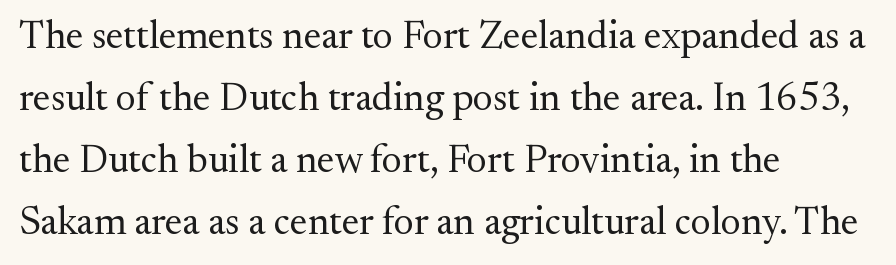
The image shows 39 px regular-weight serif type, upright; set left-aligned, normal line spacing (1.59x), normal letter spacing, not underlined; medium stroke contrast and a small x-height.
